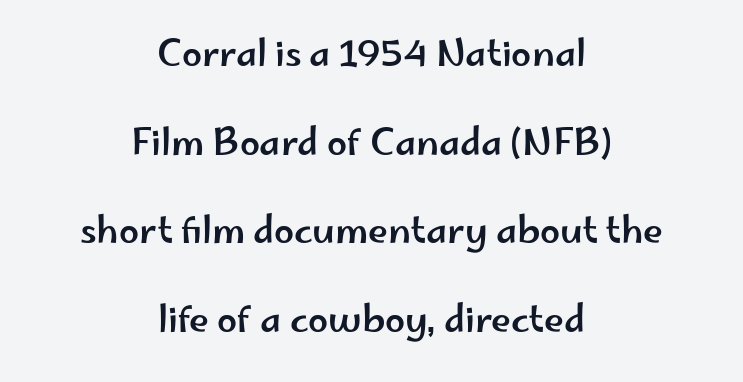
{"serif": "no", "italic": "no", "width": "wide", "stroke_contrast": "low", "x_height": "small", "monospaced": "no", "underline": "no", "align": "center", "line_spacing": "loose", "line_spacing_ratio": 2.46, "letter_spacing": "normal", "letter_spacing_em": 0.0, "glyph_px": 36}
